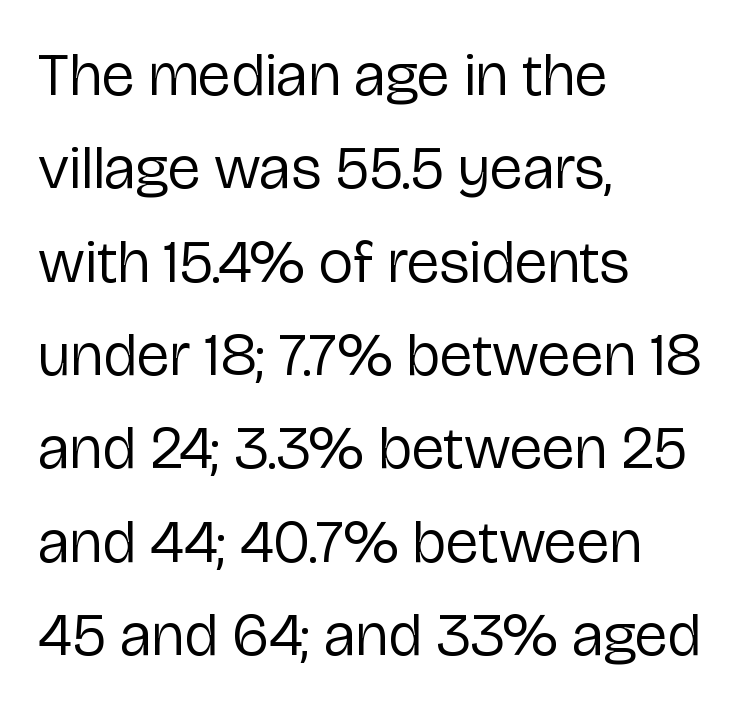
Q: Is the text bold? A: No.
Q: Is the text italic (slanted)? A: No, it is upright.
Q: Is the typeface a serif or a sans-serif typeface? A: Sans-serif.
Q: Is the text underlined? A: No.
Q: How is the paragraph aligned? A: Left-aligned.
Q: Is the spacing between letters normal or unusually wide? A: Normal.
Q: Is the spacing between lines tight, normal or loose? A: Normal.
Q: Width (condensed, normal, or wide)? A: Normal.
Q: Stroke contrast? A: Low.
Q: x-height? A: Medium.
Q: Monospaced? A: No.
